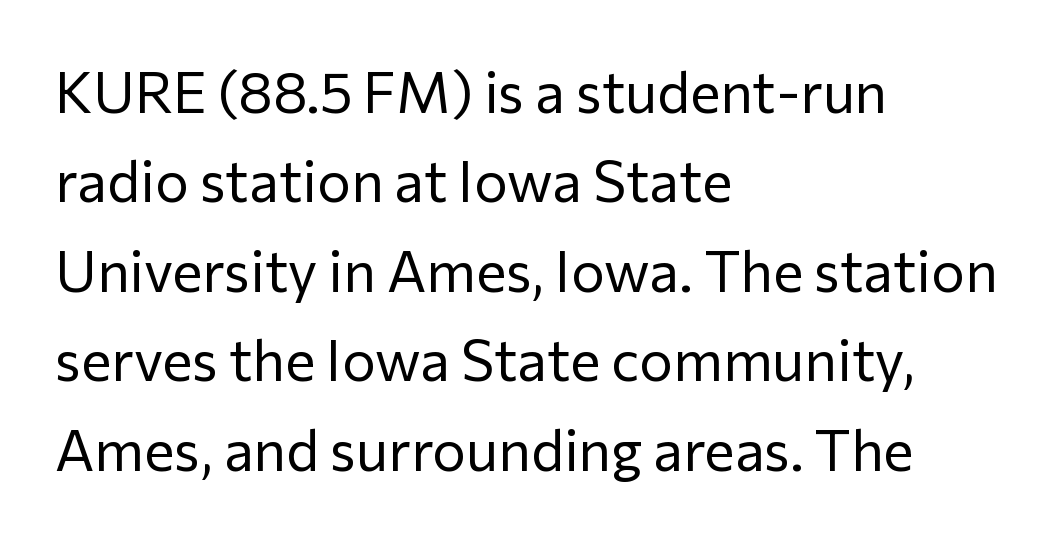
The image shows 57 px regular-weight sans-serif type, upright; set left-aligned, normal line spacing (1.57x), normal letter spacing, not underlined; low stroke contrast and a medium x-height.
